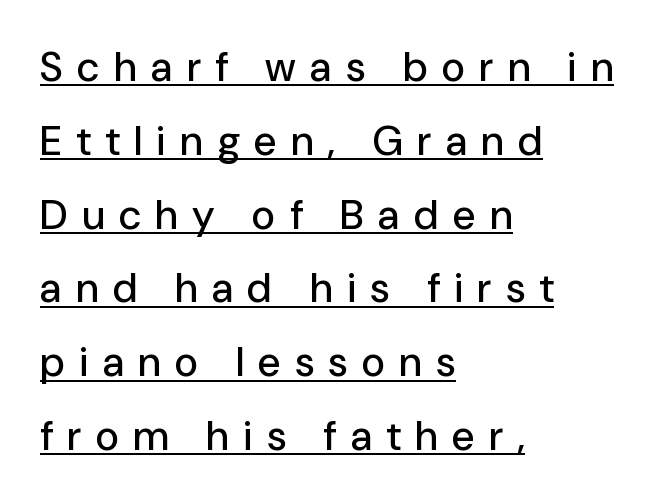
The image shows 41 px sans-serif type, upright; set left-aligned, line spacing 1.8x, unusually wide letter spacing (+0.35 em), underlined; low stroke contrast and a medium x-height.
